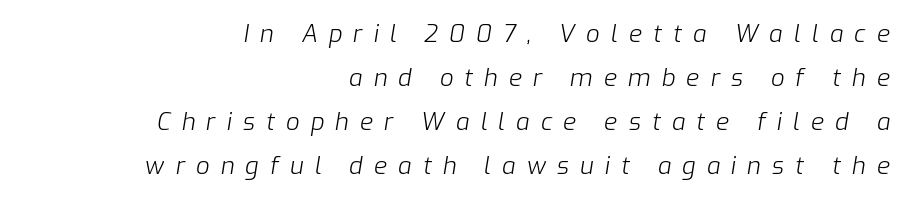
{"italic": "yes", "lean": "right", "slant_degrees": 9, "bold": "no", "underline": "no", "align": "right", "line_spacing_ratio": 1.83, "letter_spacing": "wide", "letter_spacing_em": 0.46, "glyph_px": 24}
